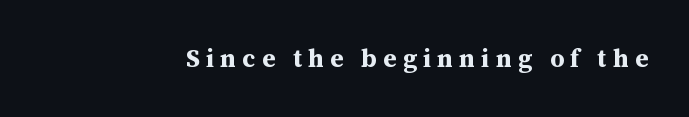
There is plenty of visible air inserted between adjacent glyphs. When letters stand straight like this, we call the style roman or upright. Letters rest on an invisible, unmarked baseline. Compared with an ordinary text face, these strokes are far heavier — a full bold.
